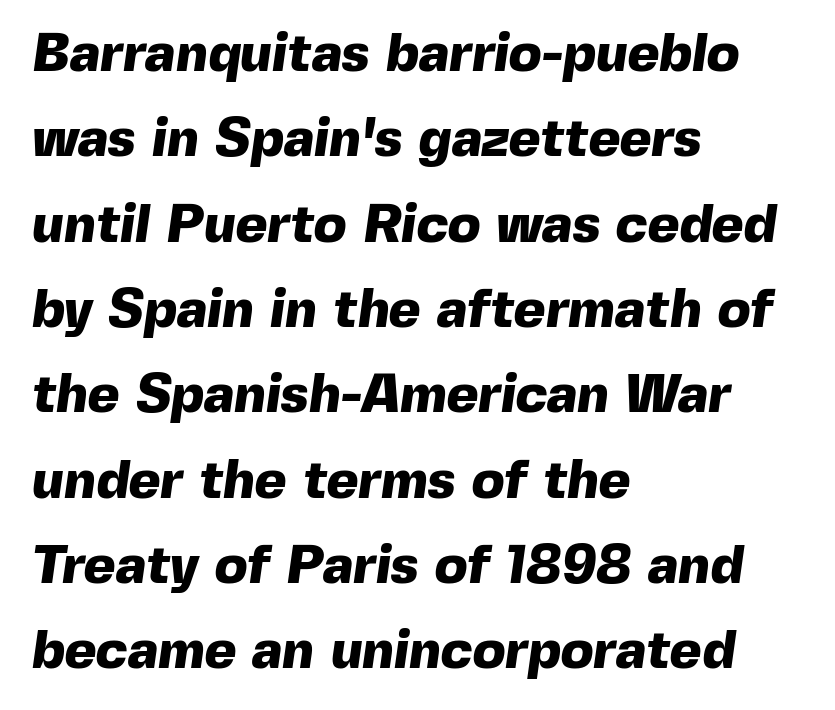
The image shows 54 px heavy sans-serif type; set left-aligned, normal line spacing (1.58x), normal letter spacing, not underlined; a medium x-height.
